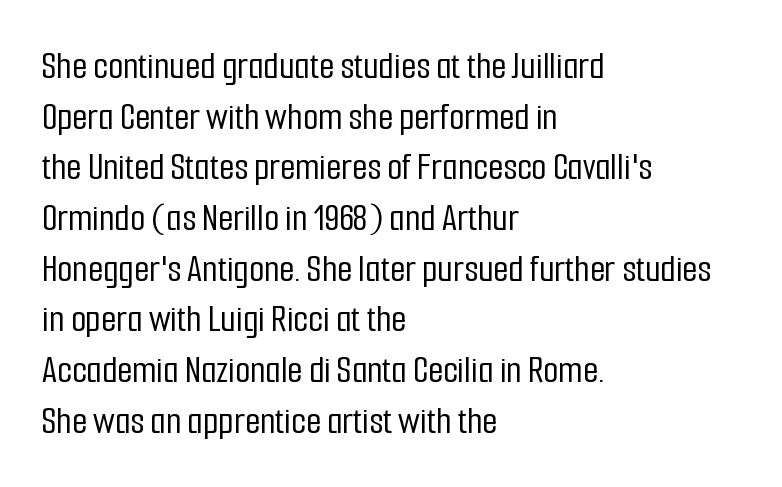
The image shows 39 px condensed sans-serif type, upright; set left-aligned, normal line spacing (1.3x), normal letter spacing, not underlined; low stroke contrast and a medium x-height.
